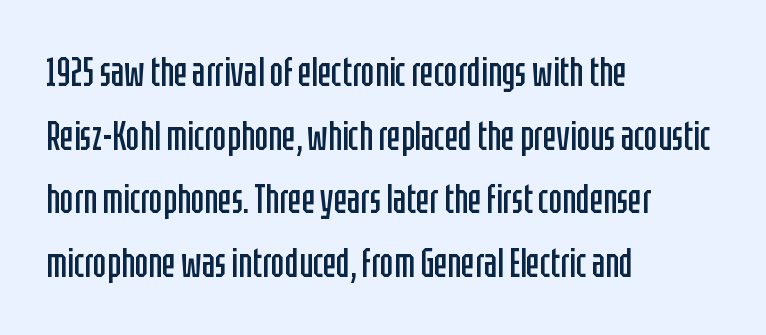
The image shows 40 px regular-weight, condensed sans-serif type, upright; set left-aligned, normal line spacing (1.59x), normal letter spacing, not underlined; low stroke contrast and a large x-height.
